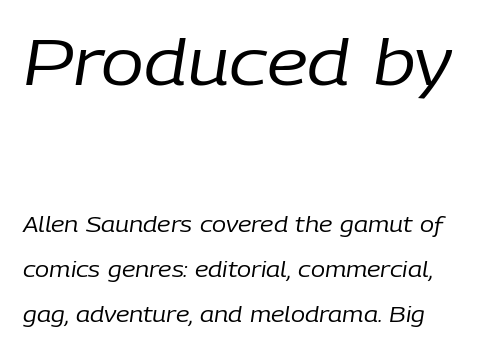
Q: Is the text bold? A: No.
Q: Is the text italic (slanted)? A: Yes, it leans right by about 9 degrees.
Q: Is the text underlined? A: No.
Q: How is the paragraph aligned? A: Left-aligned.
Q: Is the spacing between letters normal or unusually wide? A: Normal.
Q: Is the spacing between lines tight, normal or loose? A: Loose.
Q: Which block of text is set in a larger size, the first (top) or the second (bottom)? A: The first (top) one.
Q: Width (condensed, normal, or wide)? A: Normal.
Q: Stroke contrast? A: Low.
Q: x-height? A: Medium.
Q: Monospaced? A: No.
